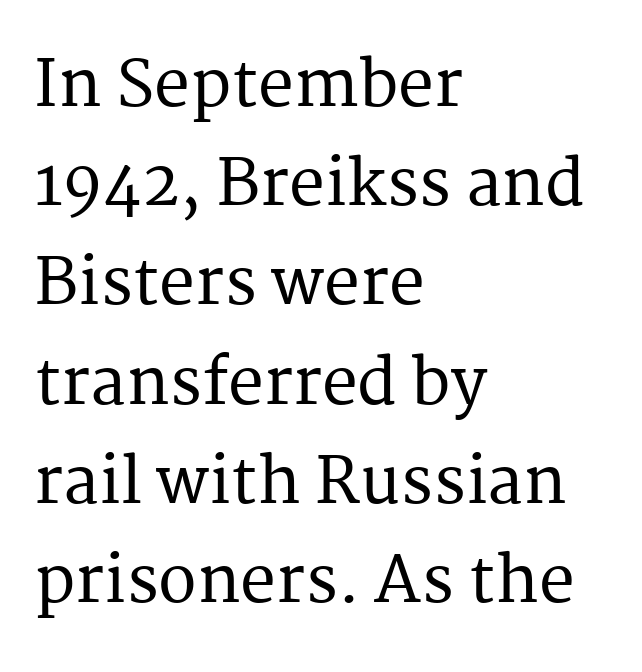
Q: Is the text italic (slanted)? A: No, it is upright.
Q: Is the typeface a serif or a sans-serif typeface? A: Serif.
Q: Is the text underlined? A: No.
Q: How is the paragraph aligned? A: Left-aligned.
Q: Is the spacing between letters normal or unusually wide? A: Normal.
Q: Is the spacing between lines tight, normal or loose? A: Normal.
Q: Width (condensed, normal, or wide)? A: Normal.
Q: Stroke contrast? A: Medium.
Q: x-height? A: Medium.
Q: Monospaced? A: No.
